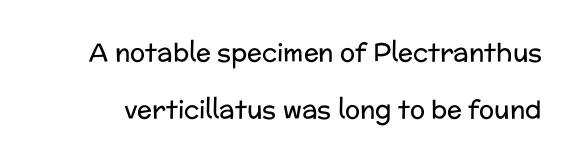
Any mark beneath the type? The region is blank. Look at the tracking — it's just the regular setting, nothing added. The lines are spread far apart with generous leading. Designer's note — italics off, roman on. Stems and bowls with no extra thickness — not bold.
